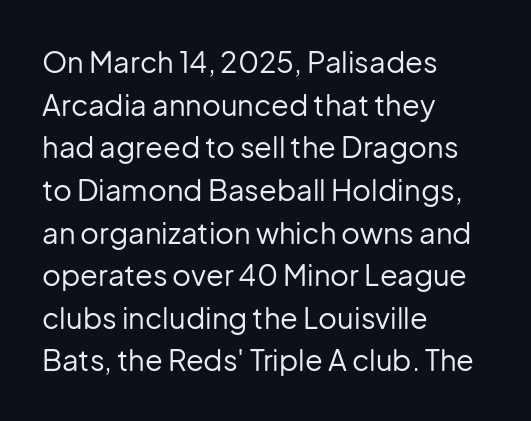
The specimen omits any rule beneath the text block's lines. This is sans-serif lettering, the kind often seen on screens and signage. Horizontally, the lines are justified to the leading edge only. Evenly set lines give the paragraph a standard silhouette. The specimen reads as upright at a glance. Stroke mass is kept to a normal reading level or below.
